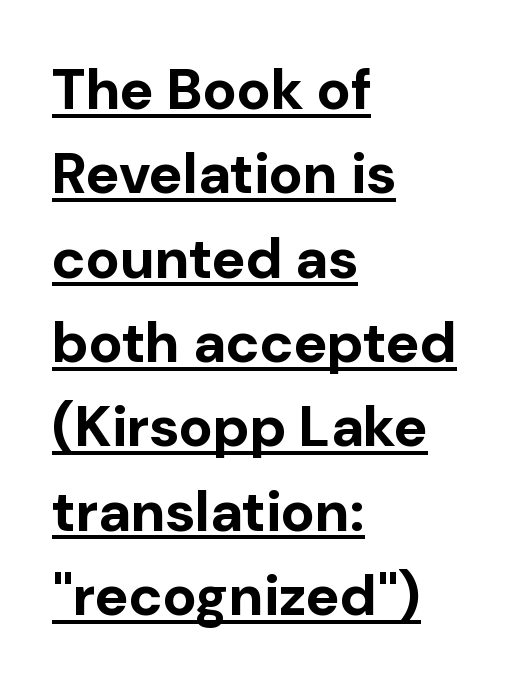
Q: Is the text bold? A: Yes.
Q: Is the text italic (slanted)? A: No, it is upright.
Q: Is the typeface a serif or a sans-serif typeface? A: Sans-serif.
Q: Is the text underlined? A: Yes.
Q: How is the paragraph aligned? A: Left-aligned.
Q: Is the spacing between letters normal or unusually wide? A: Normal.
Q: Is the spacing between lines tight, normal or loose? A: Normal.
Q: Width (condensed, normal, or wide)? A: Normal.
Q: Stroke contrast? A: Low.
Q: x-height? A: Medium.
Q: Monospaced? A: No.
